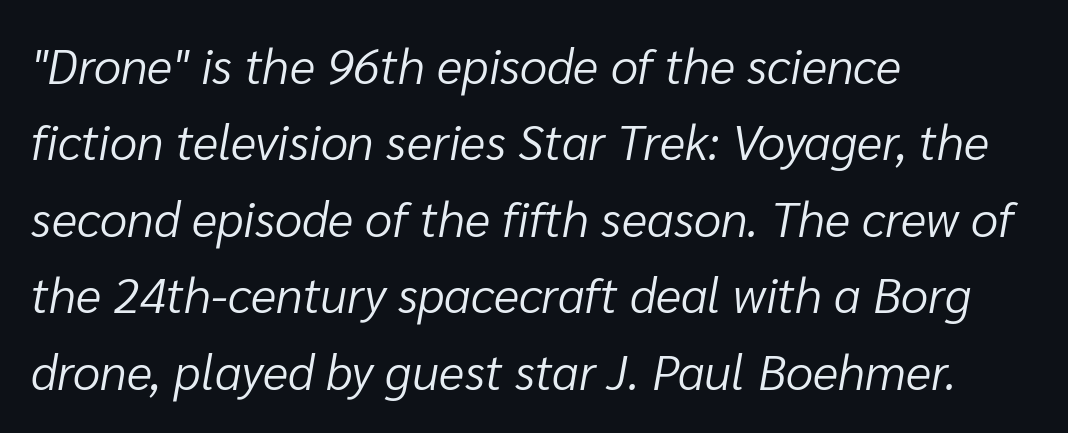
The image shows 49 px light type, italic (leaning right); set left-aligned, normal line spacing (1.56x), normal letter spacing, not underlined; low stroke contrast and a medium x-height.
